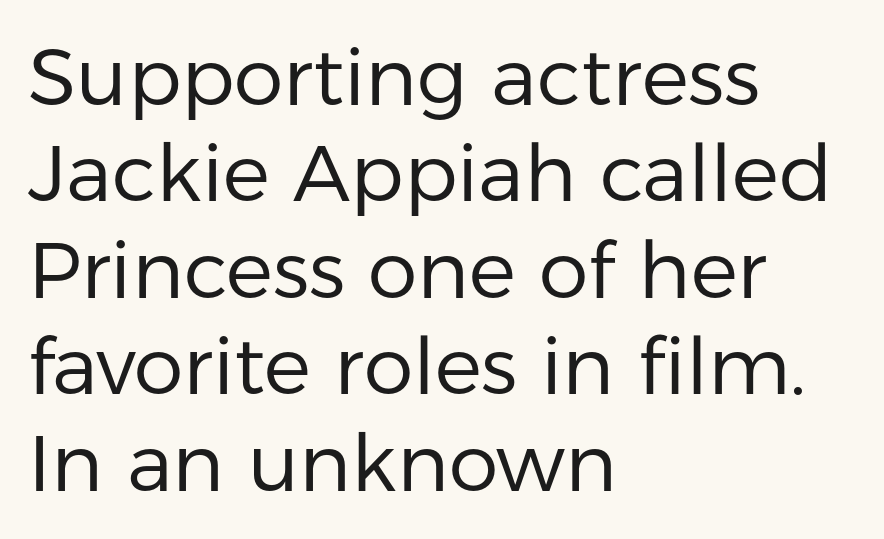
The image shows 79 px regular-weight sans-serif type, upright; set left-aligned, line spacing 1.22x, normal letter spacing, not underlined; low stroke contrast and a medium x-height.
